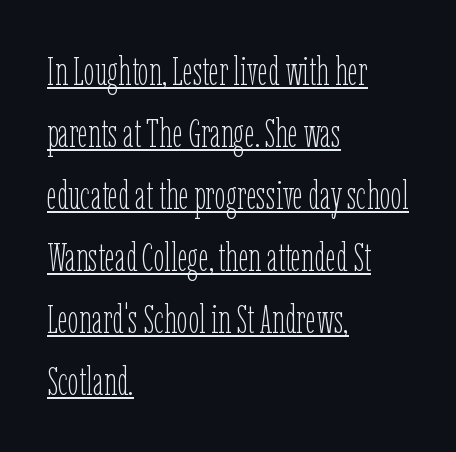
Q: Is the text bold? A: No.
Q: Is the text italic (slanted)? A: No, it is upright.
Q: Is the text underlined? A: Yes.
Q: How is the paragraph aligned? A: Left-aligned.
Q: Is the spacing between letters normal or unusually wide? A: Normal.
Q: Is the spacing between lines tight, normal or loose? A: Normal.
Q: Width (condensed, normal, or wide)? A: Condensed.
Q: Stroke contrast? A: Low.
Q: x-height? A: Medium.
Q: Monospaced? A: No.
